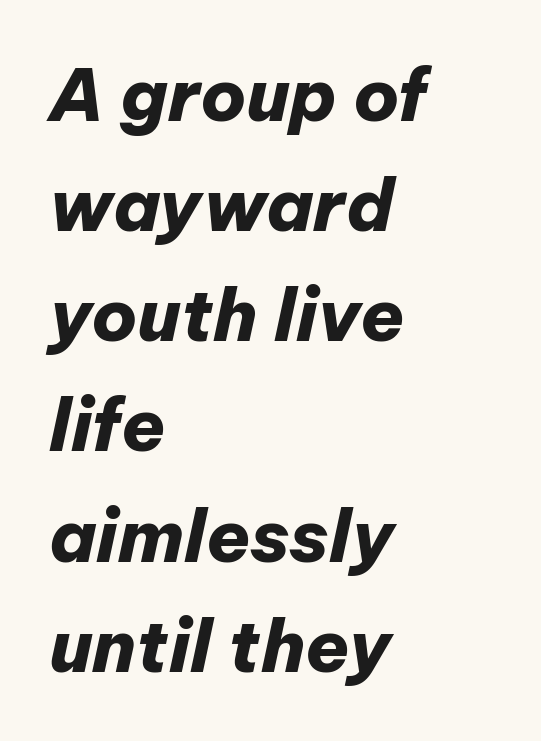
{"italic": "yes", "lean": "right", "slant_degrees": 12, "bold": "yes", "weight": "heavy", "width": "normal", "stroke_contrast": "low", "x_height": "medium", "monospaced": "no", "underline": "no", "align": "left", "line_spacing": "normal", "line_spacing_ratio": 1.53, "letter_spacing": "normal", "letter_spacing_em": 0.0, "glyph_px": 72}
